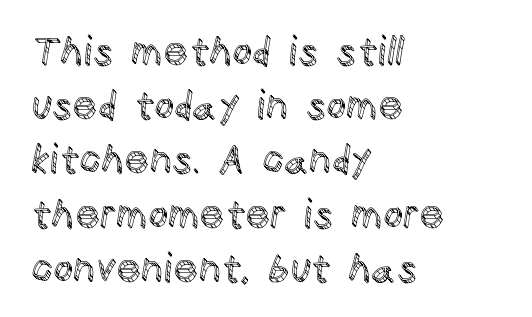
Anything drawn beneath the words? Only blank space. Inter-character spacing is left at the font's built-in metrics. Casual observation: everything's shoved over to the left.
